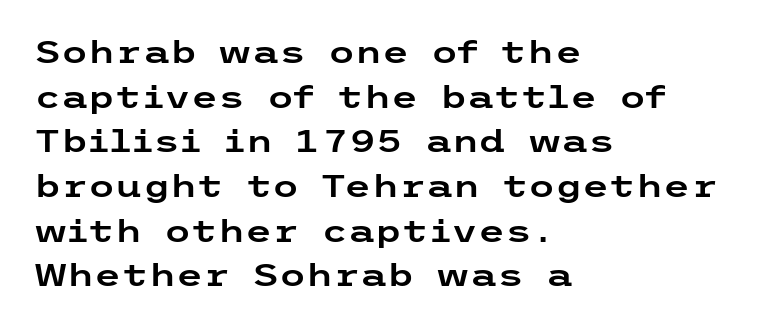
The image shows 31 px wide sans-serif type, upright; set left-aligned, normal line spacing (1.44x), normal letter spacing, not underlined; low stroke contrast and a medium x-height.
